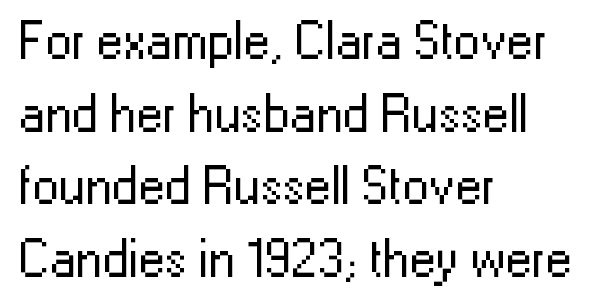
{"serif": "no", "italic": "no", "bold": "no", "weight": "regular", "width": "normal", "stroke_contrast": "low", "x_height": "medium", "monospaced": "no", "underline": "no", "align": "left", "line_spacing": "normal", "line_spacing_ratio": 1.37, "letter_spacing": "normal", "letter_spacing_em": 0.0, "glyph_px": 53}
